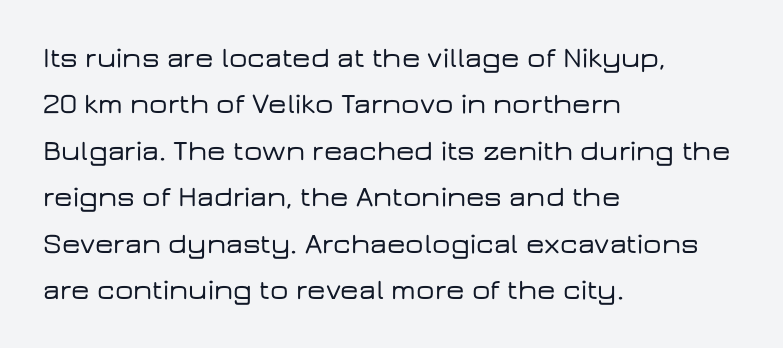
The rendering uses natural spacing where letterforms have individual widths. Quick note: underline off. Default kerning and tracking; the words read as compact shapes. Visually the block forms a straight wall on the left and a jagged coastline on the right. Horizontal bands of white between lines are of average thickness. This sample uses a sans-serif face.
